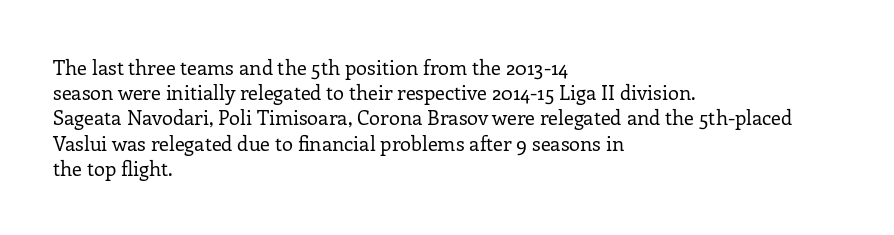
{"italic": "no", "bold": "no", "underline": "no", "align": "left", "line_spacing": "normal", "line_spacing_ratio": 1.26, "letter_spacing": "normal", "letter_spacing_em": 0.0, "glyph_px": 20}
